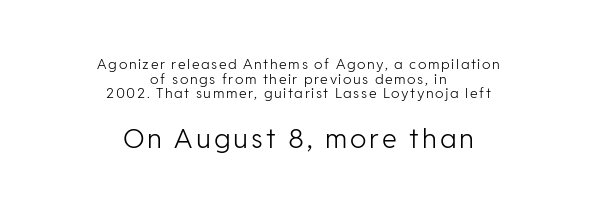
The image shows 27 px text type, upright; set centered, tight line spacing (1.05x), not underlined; the second (bottom) block is 1.93x larger.
